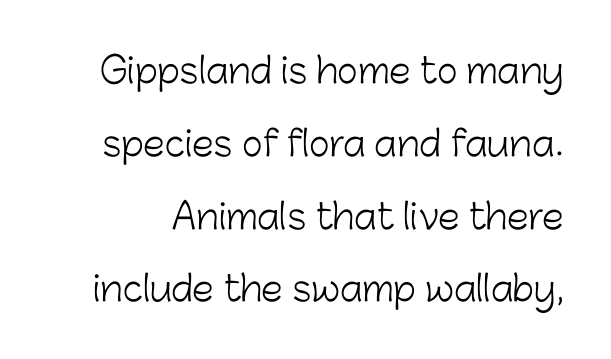
The image shows 35 px light sans-serif type, upright; set loose line spacing (2.08x), normal letter spacing, not underlined; low stroke contrast and a medium x-height.
